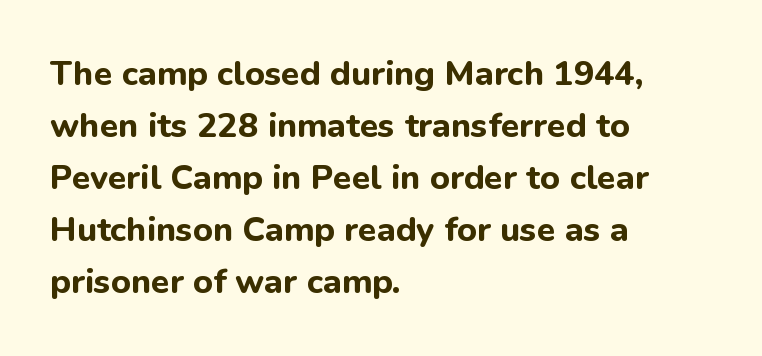
Reading down the column, the eye jumps a familiar distance to each next line. Looks like regular typesetting: each glyph gets only the width it needs. Characters remain perfectly vertical along every line. Every letter is thick-stroked: bold, no question.
